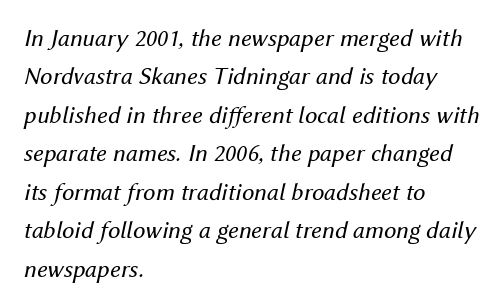
The image shows 25 px text type, italic (leaning right); set left-aligned, normal line spacing (1.54x), normal letter spacing, not underlined.
